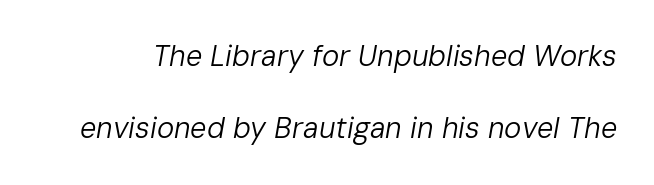
Quick note: interline space is abundant. Caption: standard tracking, unaltered. This sample has the flowing, uneven cadence of proportional lettering. These glyphs show unthickened strokes, regular width or finer.
